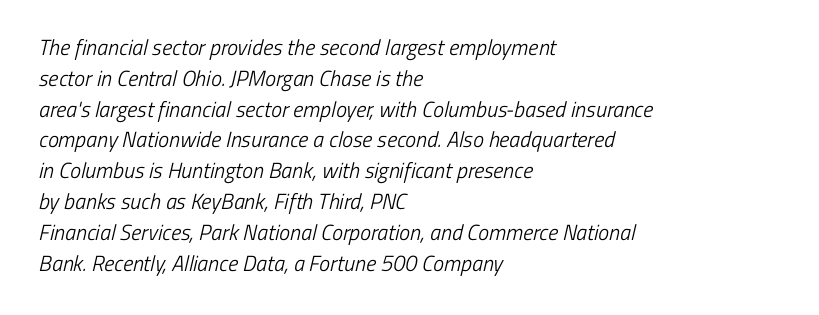
Glance below the letters and you will spot only blank space. Vertical spacing — default. Spacing between characters is what you'd get straight out of the box. Does the copy run flush right? No — it runs flush left. The typeface has the unassuming heft of standard copy or less.
